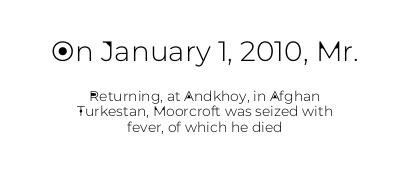
Q: Is the text italic (slanted)? A: No, it is upright.
Q: Is the typeface a serif or a sans-serif typeface? A: Sans-serif.
Q: Is the text underlined? A: No.
Q: How is the paragraph aligned? A: Centered.
Q: Is the spacing between letters normal or unusually wide? A: Normal.
Q: Is the spacing between lines tight, normal or loose? A: Tight.
Q: Which block of text is set in a larger size, the first (top) or the second (bottom)? A: The first (top) one.
Q: Width (condensed, normal, or wide)? A: Normal.
Q: Stroke contrast? A: Low.
Q: x-height? A: Medium.
Q: Monospaced? A: No.
